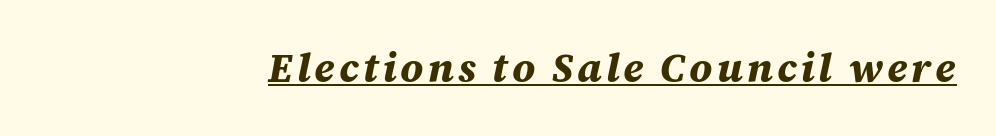
The image shows 40 px bold type, italic (leaning right); set underlined; medium stroke contrast and a large x-height.
